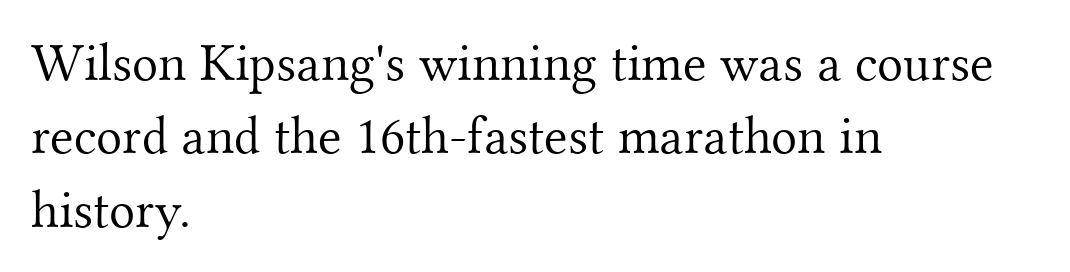
{"serif": "yes", "italic": "no", "bold": "no", "weight": "light", "width": "normal", "stroke_contrast": "medium", "x_height": "small", "monospaced": "no", "underline": "no", "align": "left", "line_spacing": "normal", "line_spacing_ratio": 1.36, "letter_spacing": "normal", "letter_spacing_em": 0.0, "glyph_px": 54}
